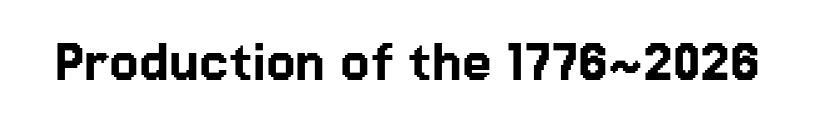
{"serif": "no", "italic": "no", "width": "normal", "stroke_contrast": "low", "x_height": "medium", "monospaced": "no", "underline": "no", "letter_spacing": "normal", "letter_spacing_em": 0.0, "glyph_px": 67}
